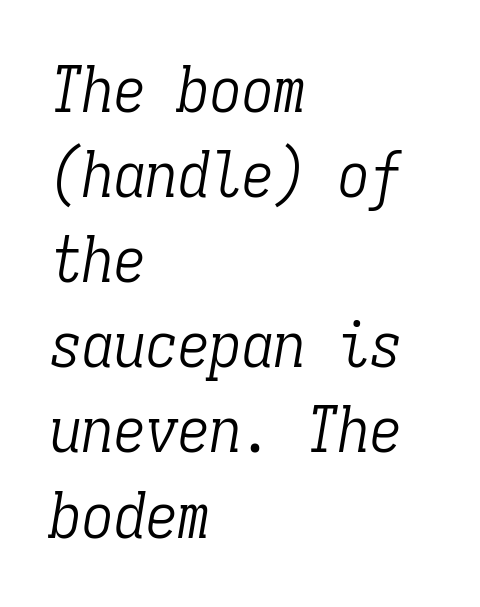
The image shows 64 px light, condensed serif type, italic (leaning right), monospaced; set left-aligned, normal line spacing (1.33x), normal letter spacing, not underlined; low stroke contrast and a medium x-height.
